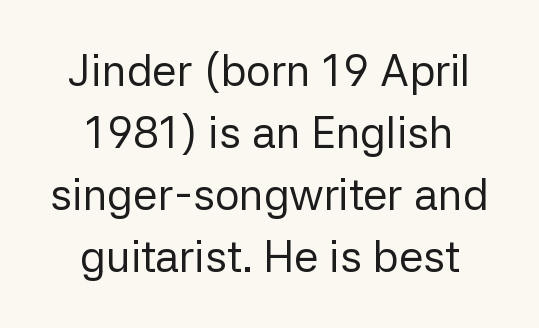
The letters advance in unequal steps, a hallmark of proportional type. Honestly, the row spacing looks completely unremarkable. Default kerning and tracking; the words read as compact shapes. This reads as an unemphasized weight, regular at the heaviest. Type without underlining. Typographically, this falls in the sans-serif category.
